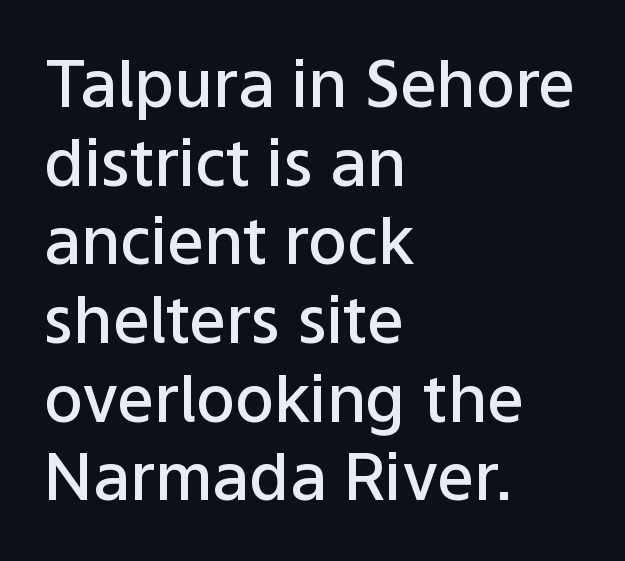
The image shows 65 px semibold sans-serif type, upright; set left-aligned, line spacing 1.21x, normal letter spacing, not underlined; low stroke contrast and a medium x-height.
